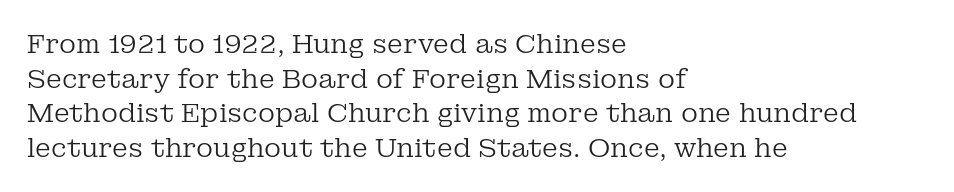
{"italic": "no", "bold": "no", "underline": "no", "align": "left", "line_spacing": "normal", "line_spacing_ratio": 1.33, "letter_spacing": "normal", "letter_spacing_em": 0.0, "glyph_px": 26}
